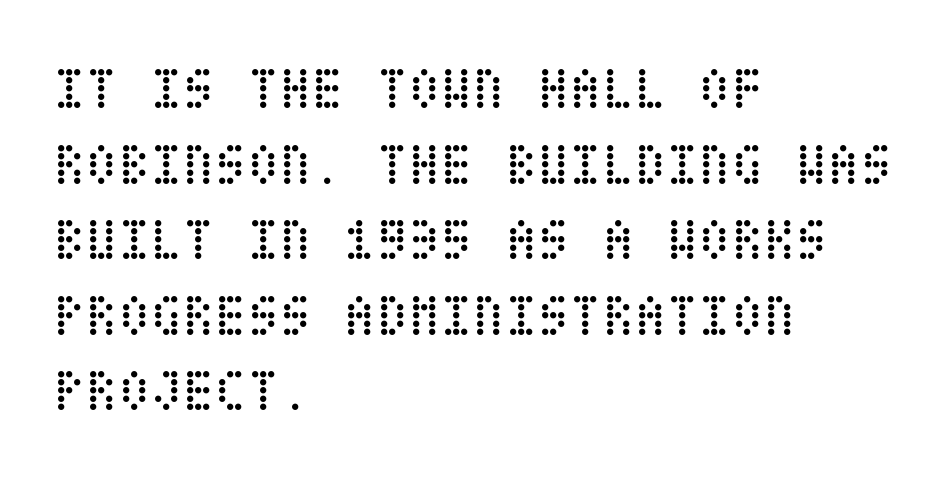
Q: Is the text bold? A: No.
Q: Is the text italic (slanted)? A: No, it is upright.
Q: Is the text underlined? A: No.
Q: How is the paragraph aligned? A: Left-aligned.
Q: Is the spacing between letters normal or unusually wide? A: Normal.
Q: Is the spacing between lines tight, normal or loose? A: Normal.
Q: Width (condensed, normal, or wide)? A: Condensed.
Q: Stroke contrast? A: Low.
Q: x-height? A: Large.
